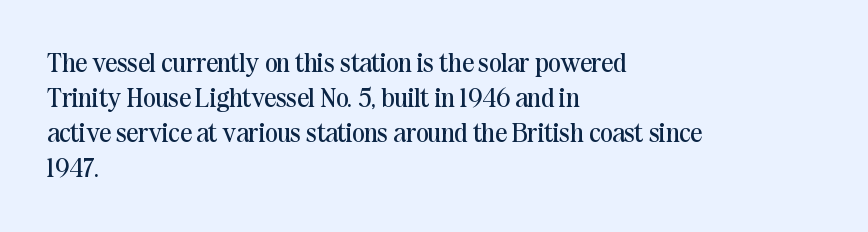
The image shows 26 px text type, upright; set left-aligned, normal line spacing (1.35x), normal letter spacing, not underlined.
